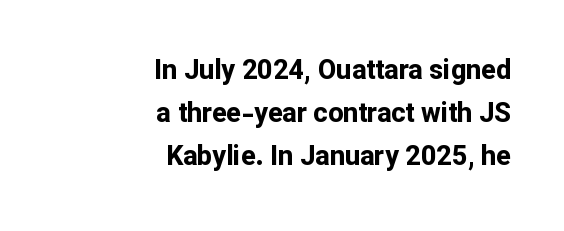
Stroke thickness is high; the sample reads as a true bold. Plain, unruled lines of type. Inter-character spacing is left at the font's built-in metrics. The block of text has a typical density, with ordinary space between rows. Quick note: not italic, upright. In CSS terms this would be text-align: right.
